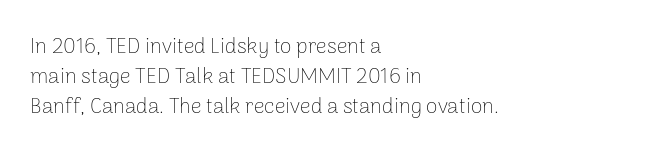
Quick note: interline space is typical. Nothing unusual about the tracking: characters are spaced as the font intends. Unmarked baselines from the first word to the last. No italicization has been applied; the sample stays upright.
